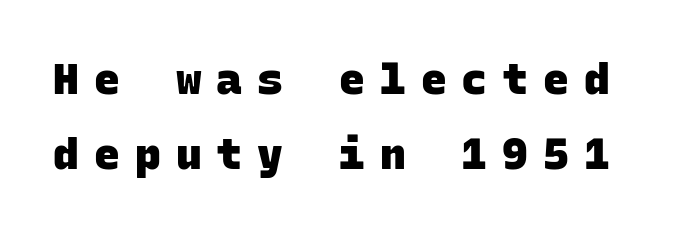
Q: Is the text bold? A: Yes.
Q: Is the typeface a serif or a sans-serif typeface? A: Sans-serif.
Q: Is the text underlined? A: No.
Q: Is the spacing between letters normal or unusually wide? A: Unusually wide.
Q: Width (condensed, normal, or wide)? A: Normal.
Q: Stroke contrast? A: Low.
Q: x-height? A: Large.
Q: Monospaced? A: Yes.
